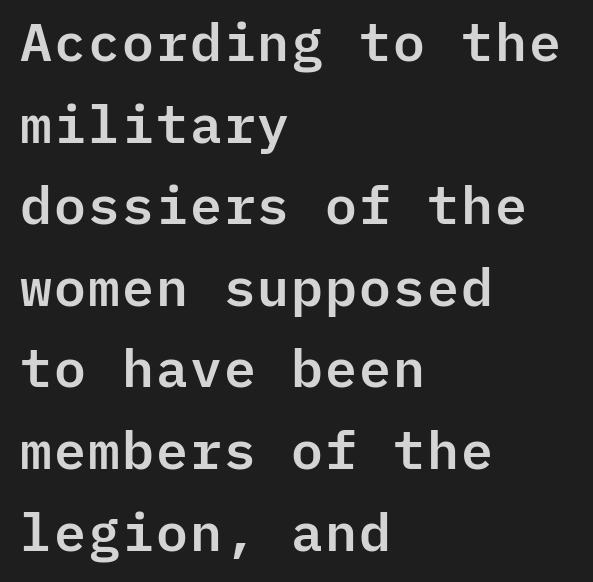
In terms of letterform style, serifs are entirely absent. Every row of glyphs begins at an identical x-position on the left. The line-height multiplier appears to be the usual default. This rendering leaves character spacing at its baseline value. Every character here occupies the same horizontal width, giving the sample a typewriter-like rhythm. The passage shown is not underscored anywhere.
